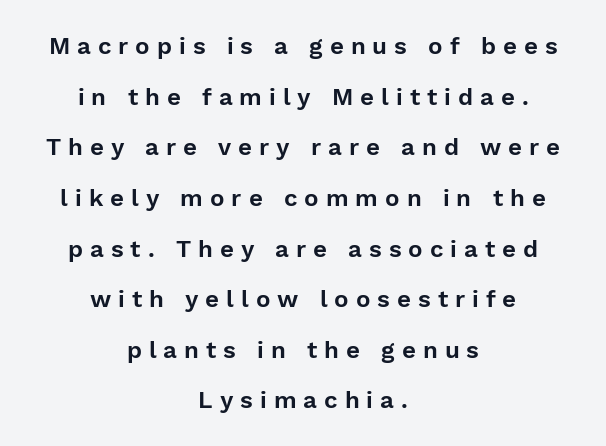
Q: Is the text italic (slanted)? A: No, it is upright.
Q: Is the text underlined? A: No.
Q: How is the paragraph aligned? A: Centered.
Q: Is the spacing between letters normal or unusually wide? A: Unusually wide.
Q: Is the spacing between lines tight, normal or loose? A: Loose.
